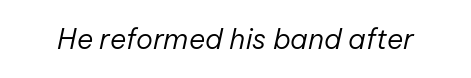
These lines are rendered in a variable-pitch font. Characters are canted at an angle relative to the baseline's perpendicular. The passage shown has conventional tracking throughout. The glyphs are unaccompanied by any horizontal stroke below them.
